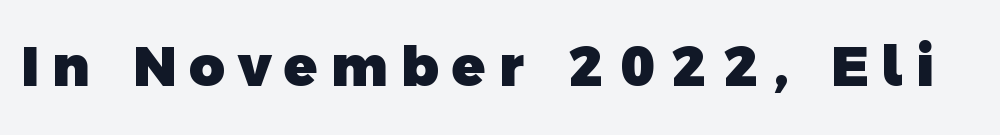
{"serif": "no", "bold": "yes", "weight": "heavy", "width": "normal", "x_height": "medium", "monospaced": "no", "underline": "no", "letter_spacing": "wide", "letter_spacing_em": 0.24, "glyph_px": 55}
